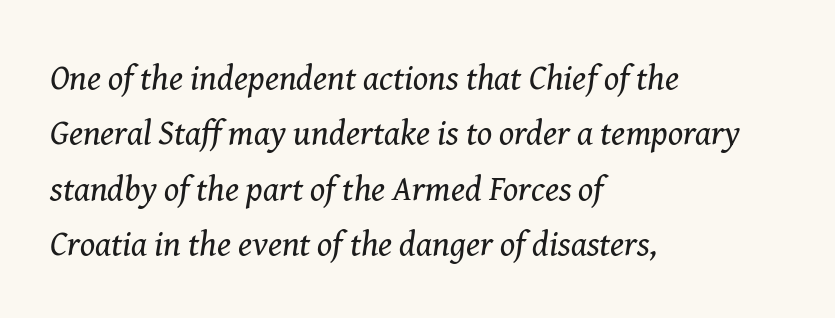
The image shows 35 px regular-weight serif type, italic (leaning right); set left-aligned, normal line spacing (1.58x), normal letter spacing, not underlined; medium stroke contrast and a medium x-height.
